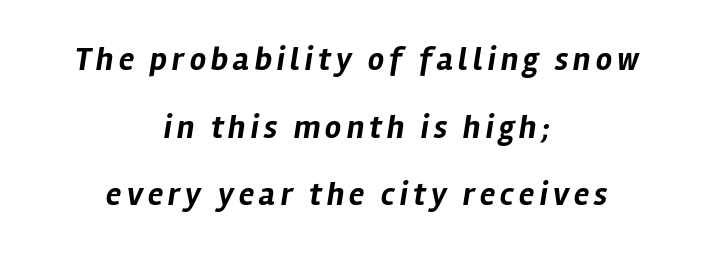
The image shows 32 px bold type, italic (leaning right); set centered, loose line spacing (2.11x), not underlined; low stroke contrast and a medium x-height.
